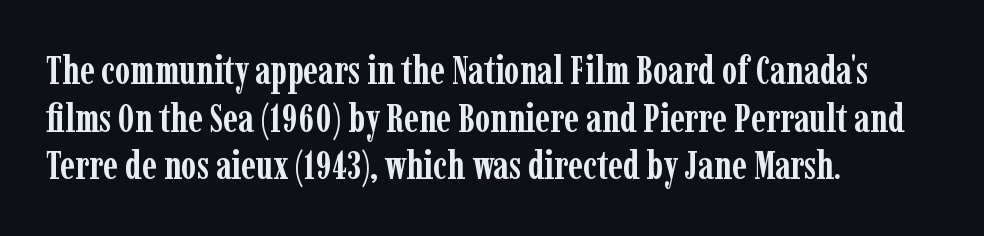
Layout note: lines flush left. The space directly below the letters is spotless. Serifs: yes, visible at the terminals of the letterforms. The axis of the letterforms is exactly vertical. A typesetter would call this zero additional tracking. A full-strength bold gives these letters their thick strokes.
